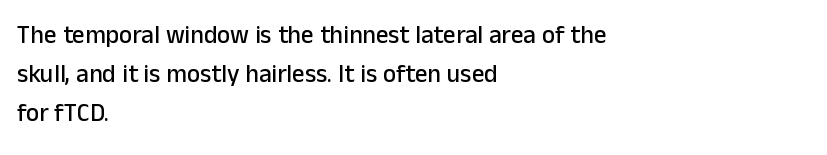
{"italic": "no", "underline": "no", "align": "left", "line_spacing": "normal", "line_spacing_ratio": 1.56, "letter_spacing": "normal", "letter_spacing_em": 0.0, "glyph_px": 25}
